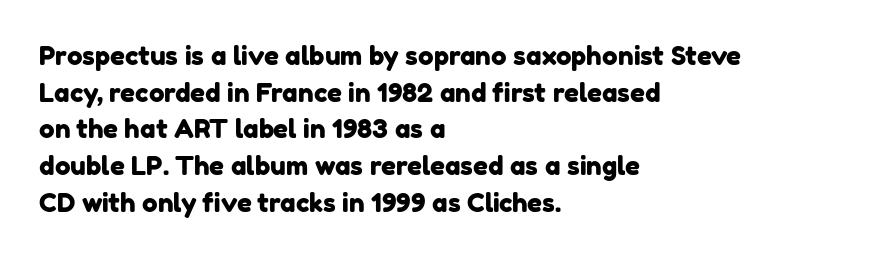
Tracking here is standard; glyphs follow each other at the usual distance. Line spacing here is normal. A bare baseline throughout the passage. Compared with a centered layout, this one pins lines to the left instead.
